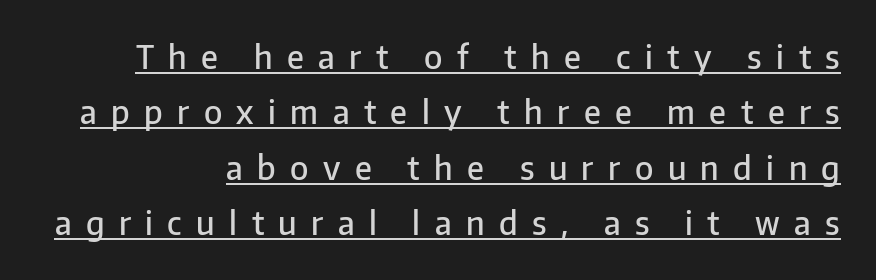
The rendering uses the underline text-decoration. Is the letter spacing exaggerated? Yes — the characters are pushed far apart. Right-aligned paragraph, ragged on the left. Unlike a traditional serif, this face leaves its strokes unadorned. These lines are rendered in a variable-pitch font. The strokes are fattened partway — semibold, not bold.
